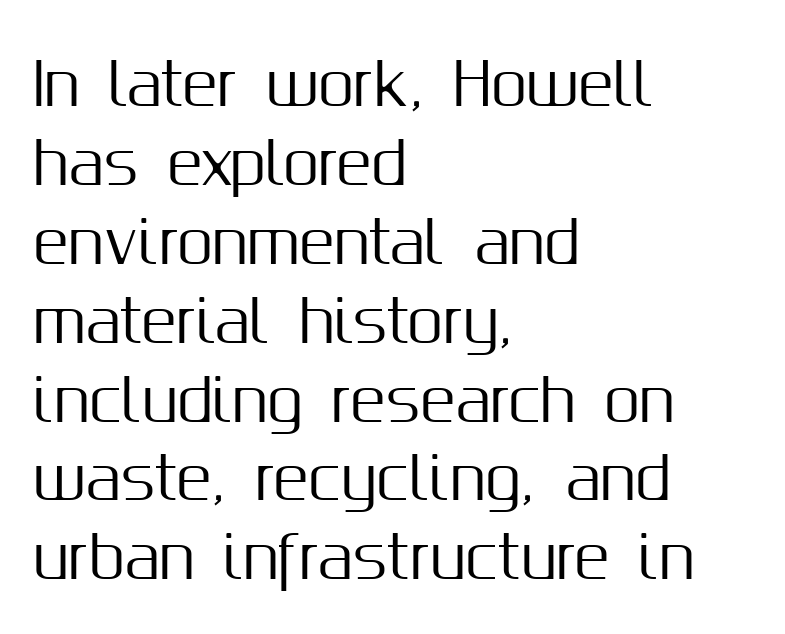
{"serif": "no", "italic": "no", "width": "normal", "stroke_contrast": "medium", "x_height": "medium", "monospaced": "no", "underline": "no", "align": "left", "line_spacing": "normal", "line_spacing_ratio": 1.36, "letter_spacing": "normal", "letter_spacing_em": 0.0, "glyph_px": 58}
